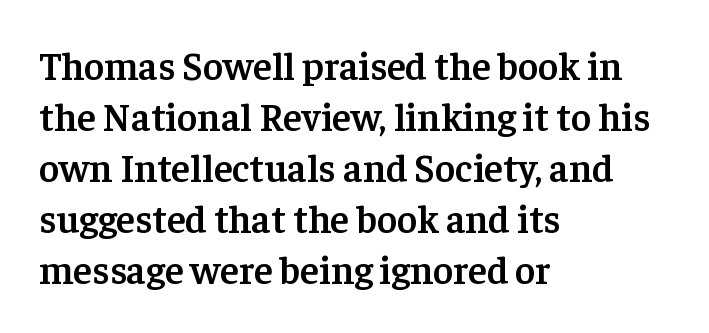
Compared with a centered layout, this one pins lines to the left instead. Unlike a clean sans, this face finishes its strokes with serifs. The line texture is even and compact thanks to regular tracking. Regarding leading, the lines here are spaced in the standard way. Honestly, there is no underline to notice here at all. Does the lettering tilt? It doesn't — this is upright.
